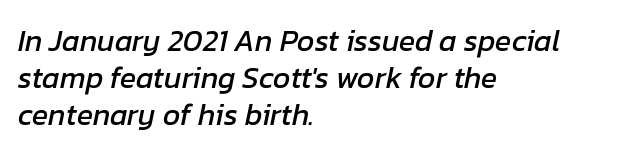
{"italic": "yes", "lean": "right", "slant_degrees": 12, "width": "normal", "stroke_contrast": "low", "x_height": "medium", "monospaced": "no", "underline": "no", "align": "left", "line_spacing_ratio": 1.23, "letter_spacing": "normal", "letter_spacing_em": 0.0, "glyph_px": 30}
